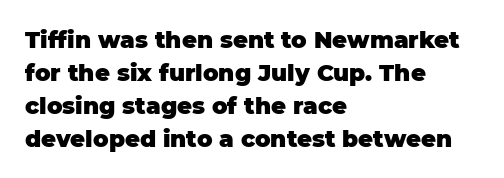
Q: Is the text bold? A: Yes.
Q: Is the text italic (slanted)? A: No, it is upright.
Q: Is the text underlined? A: No.
Q: How is the paragraph aligned? A: Left-aligned.
Q: Is the spacing between letters normal or unusually wide? A: Normal.
Q: Is the spacing between lines tight, normal or loose? A: Normal.
